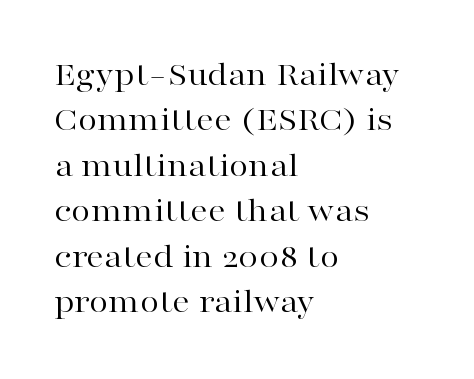
Q: Is the text bold? A: No.
Q: Is the text italic (slanted)? A: No, it is upright.
Q: Is the typeface a serif or a sans-serif typeface? A: Serif.
Q: Is the text underlined? A: No.
Q: How is the paragraph aligned? A: Left-aligned.
Q: Is the spacing between letters normal or unusually wide? A: Normal.
Q: Is the spacing between lines tight, normal or loose? A: Normal.
Q: Width (condensed, normal, or wide)? A: Wide.
Q: Stroke contrast? A: High.
Q: x-height? A: Medium.
Q: Monospaced? A: No.
